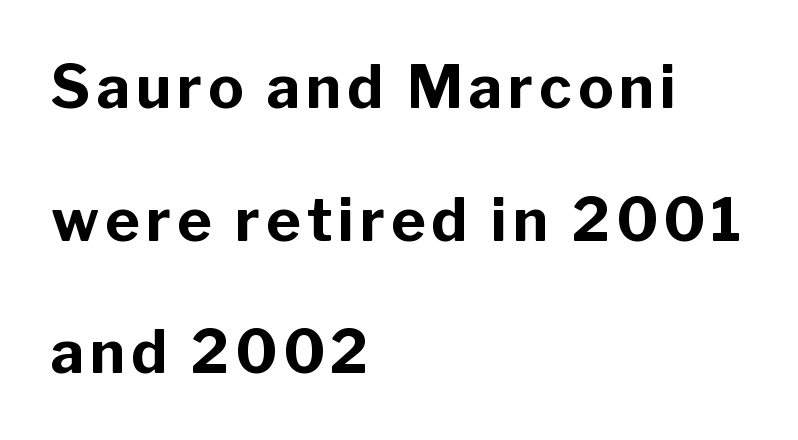
{"serif": "no", "italic": "no", "bold": "yes", "weight": "bold", "width": "normal", "stroke_contrast": "low", "x_height": "medium", "monospaced": "no", "underline": "no", "align": "left", "line_spacing": "loose", "line_spacing_ratio": 2.25, "glyph_px": 59}
